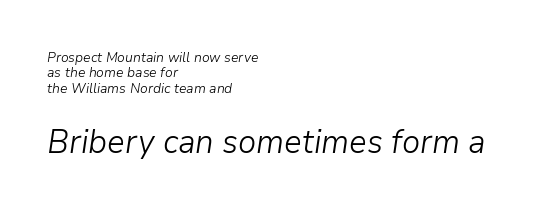
The image shows 33 px light type, italic (leaning right); set left-aligned, tight line spacing (1.09x), normal letter spacing, not underlined; the second (bottom) block is 2.36x larger; low stroke contrast and a medium x-height.
